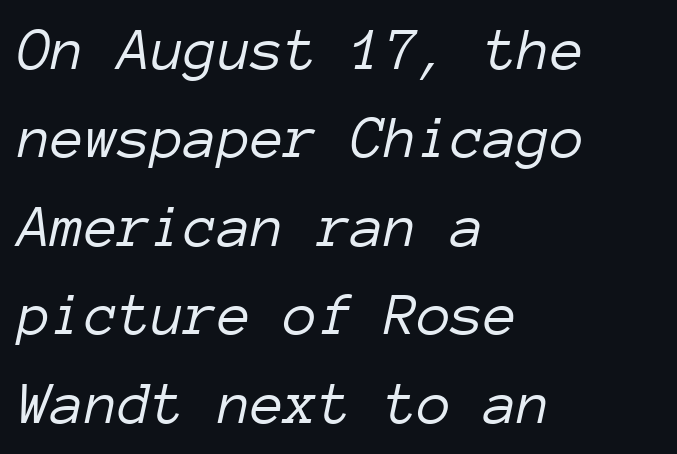
{"italic": "yes", "lean": "right", "slant_degrees": 12, "bold": "no", "weight": "light", "width": "normal", "stroke_contrast": "low", "x_height": "medium", "monospaced": "yes", "underline": "no", "align": "left", "line_spacing": "normal", "line_spacing_ratio": 1.45, "letter_spacing": "normal", "letter_spacing_em": 0.0, "glyph_px": 61}
